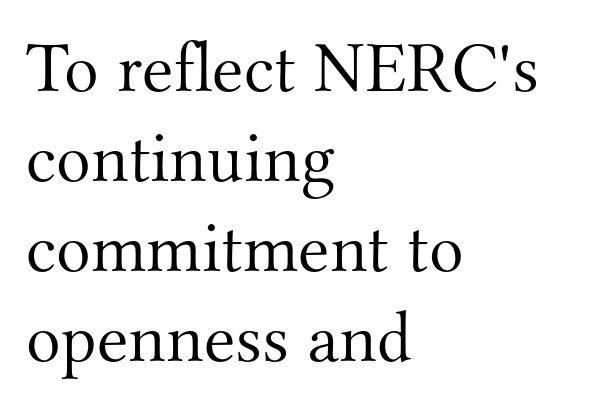
The passage shown is typed in a proportional face where columns would drift. The lines are quadded left. Characters remain perfectly vertical along every line. The letterforms sit at book weight or below.
